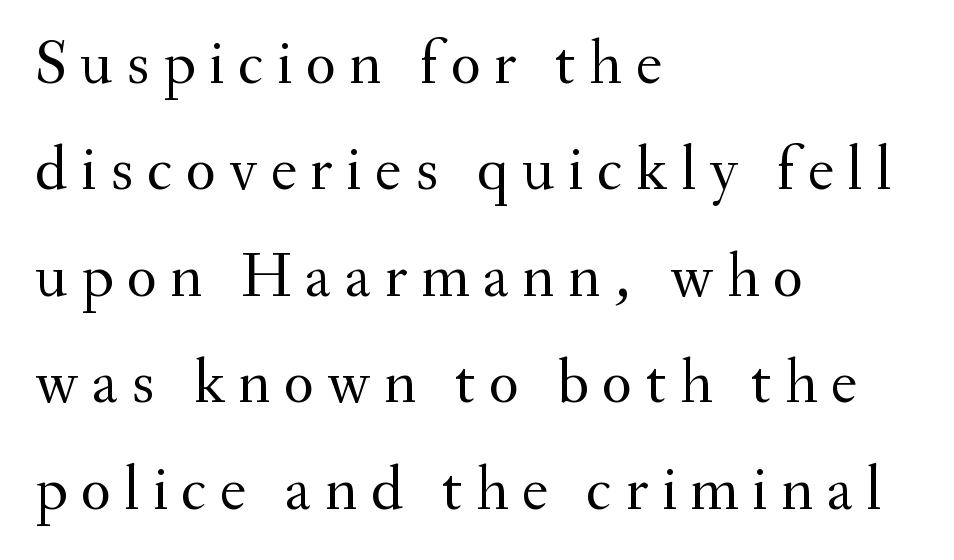
Q: Is the text bold? A: No.
Q: Is the text italic (slanted)? A: No, it is upright.
Q: Is the typeface a serif or a sans-serif typeface? A: Serif.
Q: Is the text underlined? A: No.
Q: How is the paragraph aligned? A: Left-aligned.
Q: Is the spacing between letters normal or unusually wide? A: Unusually wide.
Q: Is the spacing between lines tight, normal or loose? A: Normal.
Q: Width (condensed, normal, or wide)? A: Normal.
Q: Stroke contrast? A: Medium.
Q: x-height? A: Small.
Q: Monospaced? A: No.
